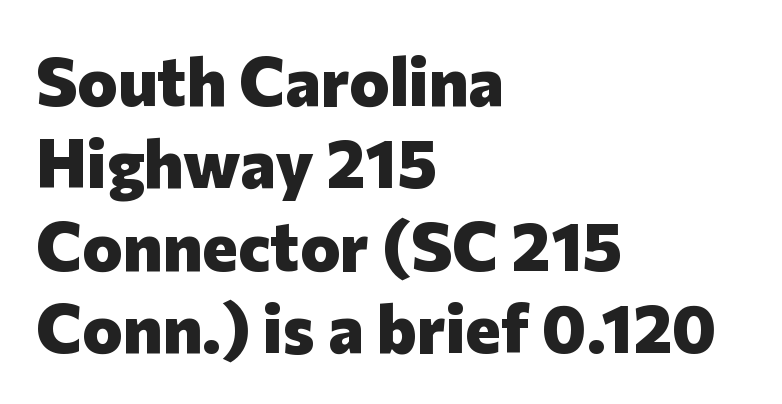
{"serif": "no", "italic": "no", "bold": "yes", "weight": "heavy", "width": "normal", "stroke_contrast": "low", "x_height": "medium", "monospaced": "no", "underline": "no", "align": "left", "line_spacing_ratio": 1.21, "letter_spacing": "normal", "letter_spacing_em": 0.0, "glyph_px": 68}
